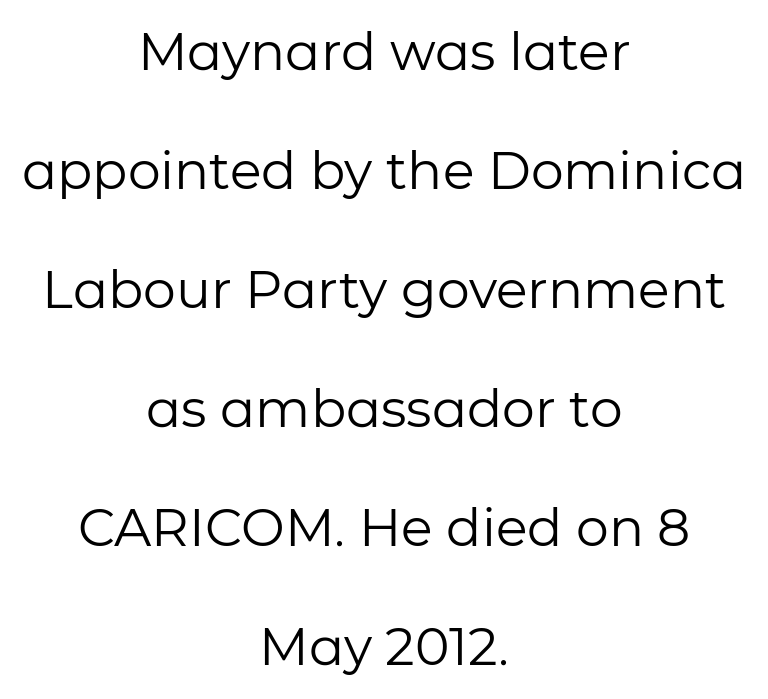
The image shows 52 px regular-weight sans-serif type, upright; set centered, loose line spacing (2.29x), normal letter spacing, not underlined; low stroke contrast and a medium x-height.
